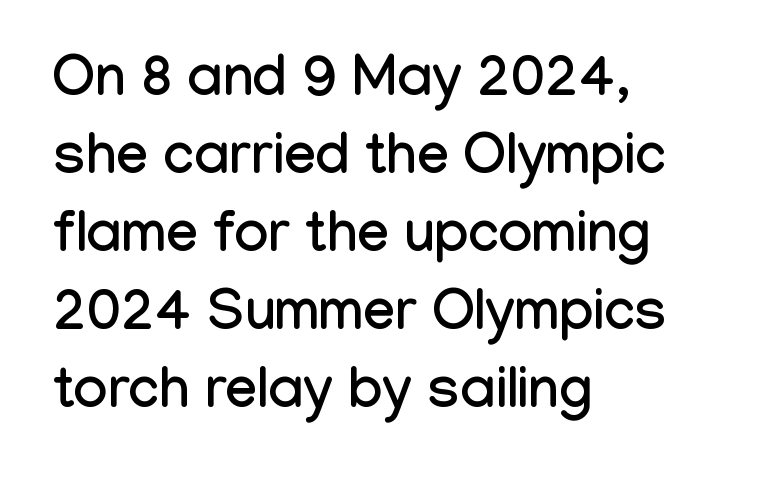
{"serif": "no", "italic": "no", "width": "condensed", "stroke_contrast": "low", "x_height": "medium", "monospaced": "no", "underline": "no", "align": "left", "line_spacing": "normal", "line_spacing_ratio": 1.37, "letter_spacing": "normal", "letter_spacing_em": 0.0, "glyph_px": 57}
